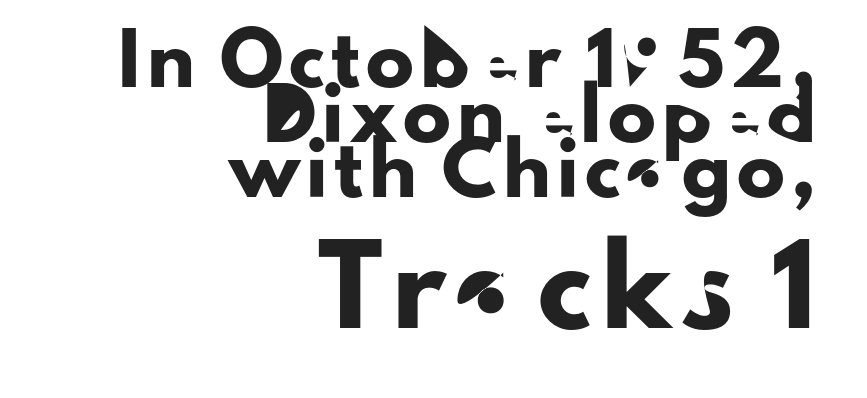
{"serif": "no", "italic": "no", "width": "normal", "stroke_contrast": "low", "x_height": "small", "monospaced": "no", "underline": "no", "align": "right", "line_spacing": "tight", "line_spacing_ratio": 1.15, "larger_block": "second", "size_ratio": 1.5, "glyph_px": 72}
